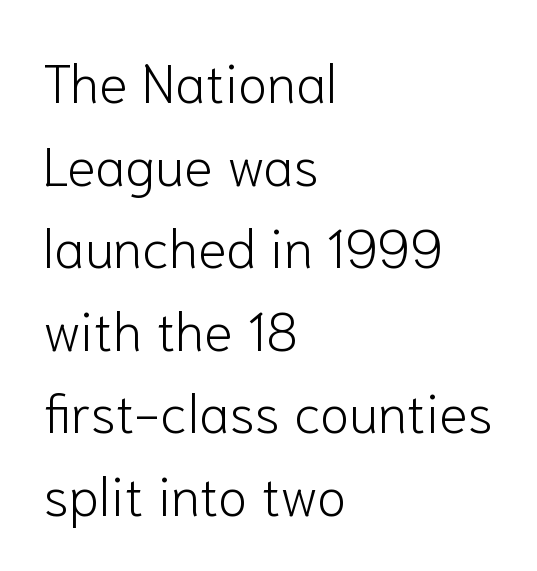
Q: Is the text bold? A: No.
Q: Is the text italic (slanted)? A: No, it is upright.
Q: Is the typeface a serif or a sans-serif typeface? A: Sans-serif.
Q: Is the text underlined? A: No.
Q: How is the paragraph aligned? A: Left-aligned.
Q: Is the spacing between letters normal or unusually wide? A: Normal.
Q: Is the spacing between lines tight, normal or loose? A: Normal.
Q: Width (condensed, normal, or wide)? A: Normal.
Q: Stroke contrast? A: Low.
Q: x-height? A: Medium.
Q: Monospaced? A: No.
